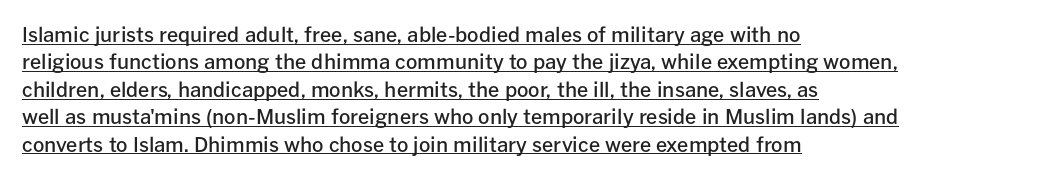
{"italic": "no", "bold": "semi", "underline": "yes", "align": "left", "line_spacing": "normal", "line_spacing_ratio": 1.37, "letter_spacing": "normal", "letter_spacing_em": 0.0, "glyph_px": 20}
